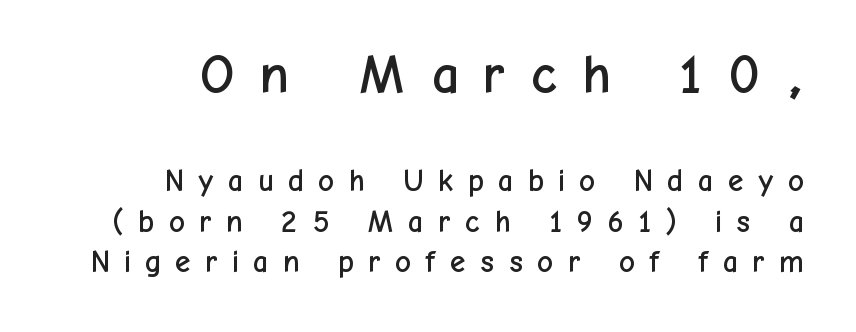
Q: Is the text italic (slanted)? A: No, it is upright.
Q: Is the typeface a serif or a sans-serif typeface? A: Sans-serif.
Q: Is the text underlined? A: No.
Q: How is the paragraph aligned? A: Right-aligned.
Q: Is the spacing between letters normal or unusually wide? A: Unusually wide.
Q: Is the spacing between lines tight, normal or loose? A: Normal.
Q: Which block of text is set in a larger size, the first (top) or the second (bottom)? A: The first (top) one.
Q: Width (condensed, normal, or wide)? A: Normal.
Q: Stroke contrast? A: Low.
Q: x-height? A: Medium.
Q: Monospaced? A: No.
